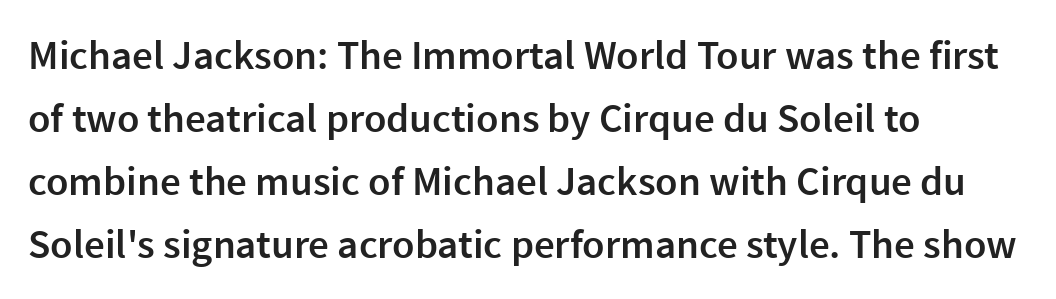
Is the letter spacing exaggerated? No — it looks like the ordinary default. The rendering uses natural spacing where letterforms have individual widths. The passage shown is not underscored anywhere. This is sans-serif lettering, the kind often seen on screens and signage.
